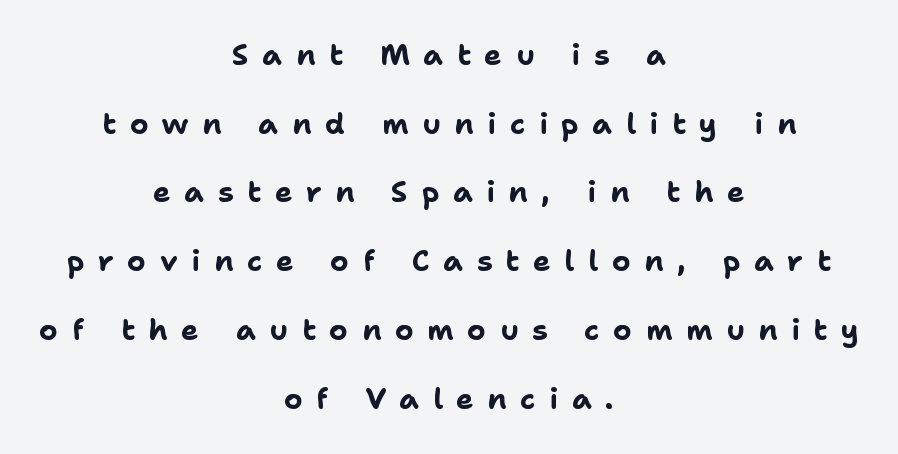
{"serif": "no", "italic": "no", "bold": "yes", "weight": "bold", "width": "normal", "stroke_contrast": "low", "x_height": "medium", "monospaced": "no", "underline": "no", "align": "center", "line_spacing": "loose", "line_spacing_ratio": 2.37, "letter_spacing": "wide", "letter_spacing_em": 0.47, "glyph_px": 29}
